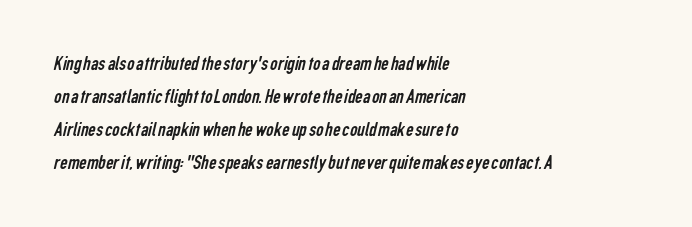
{"bold": "no", "underline": "no", "align": "left", "line_spacing": "normal", "line_spacing_ratio": 1.57, "letter_spacing": "normal", "letter_spacing_em": 0.0, "glyph_px": 21}
